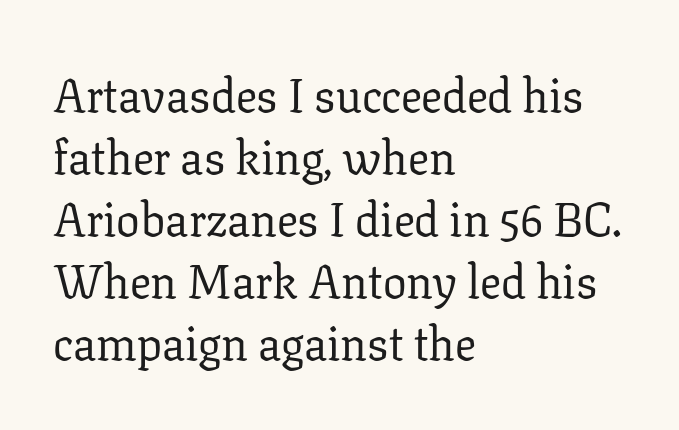
Q: Is the text bold? A: No.
Q: Is the text italic (slanted)? A: No, it is upright.
Q: Is the typeface a serif or a sans-serif typeface? A: Serif.
Q: Is the text underlined? A: No.
Q: How is the paragraph aligned? A: Left-aligned.
Q: Is the spacing between letters normal or unusually wide? A: Normal.
Q: Is the spacing between lines tight, normal or loose? A: Normal.
Q: Width (condensed, normal, or wide)? A: Normal.
Q: Stroke contrast? A: Low.
Q: x-height? A: Medium.
Q: Monospaced? A: No.
